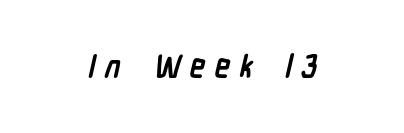
Q: Is the text bold? A: Yes.
Q: Is the typeface a serif or a sans-serif typeface? A: Sans-serif.
Q: Is the text underlined? A: No.
Q: Is the spacing between letters normal or unusually wide? A: Unusually wide.
Q: Width (condensed, normal, or wide)? A: Condensed.
Q: Stroke contrast? A: Low.
Q: x-height? A: Medium.
Q: Monospaced? A: No.
